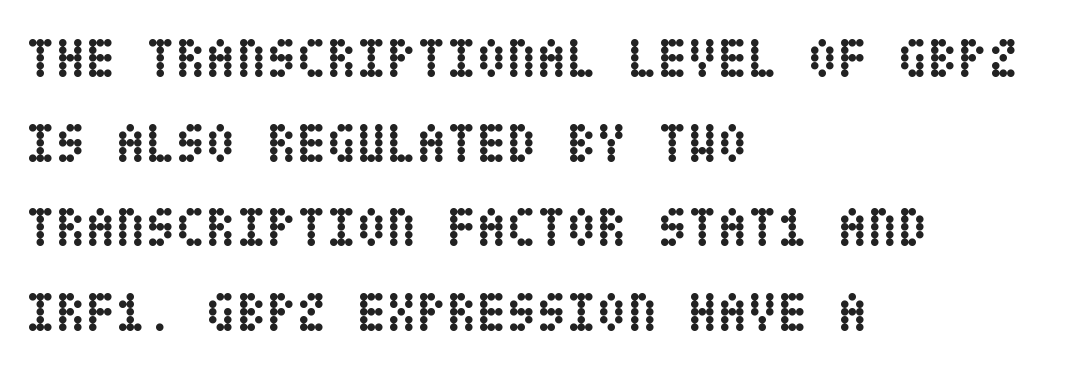
Q: Is the text bold? A: Yes.
Q: Is the text italic (slanted)? A: No, it is upright.
Q: Is the text underlined? A: No.
Q: How is the paragraph aligned? A: Left-aligned.
Q: Is the spacing between letters normal or unusually wide? A: Normal.
Q: Is the spacing between lines tight, normal or loose? A: Normal.
Q: Width (condensed, normal, or wide)? A: Condensed.
Q: Stroke contrast? A: Low.
Q: x-height? A: Large.
